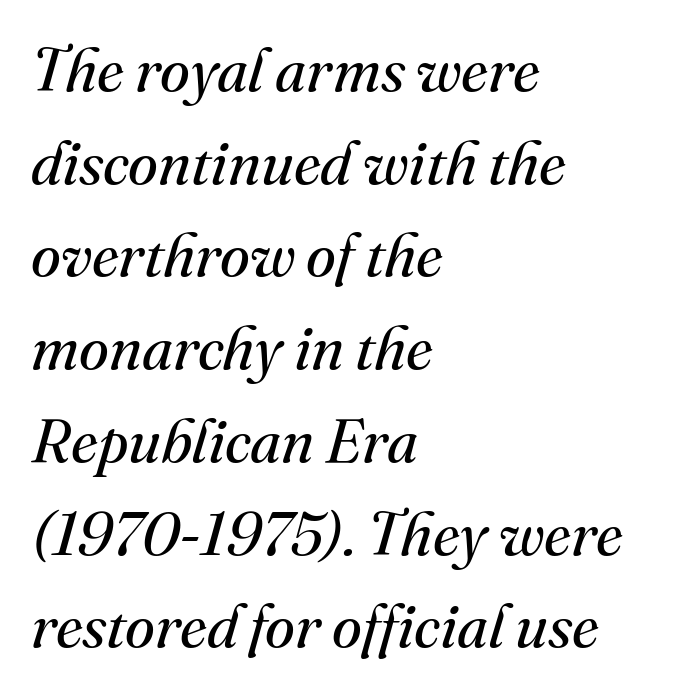
There's an unmistakable incline to the writing here. A bare baseline throughout the passage. The letters sit at their default tracking, neither squeezed nor spread. If you drew a ruler down the left edge, every line would touch it. Is this a fixed-width face? No — the glyphs have proportional, varying widths.
